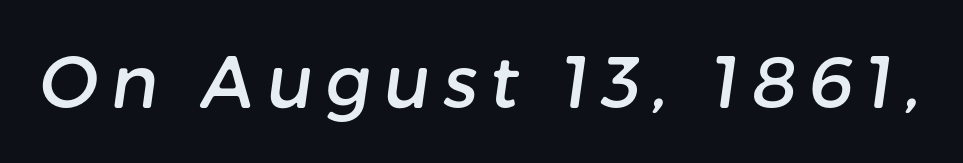
Q: Is the typeface a serif or a sans-serif typeface? A: Sans-serif.
Q: Is the text underlined? A: No.
Q: Width (condensed, normal, or wide)? A: Normal.
Q: Stroke contrast? A: Low.
Q: x-height? A: Medium.
Q: Monospaced? A: No.
